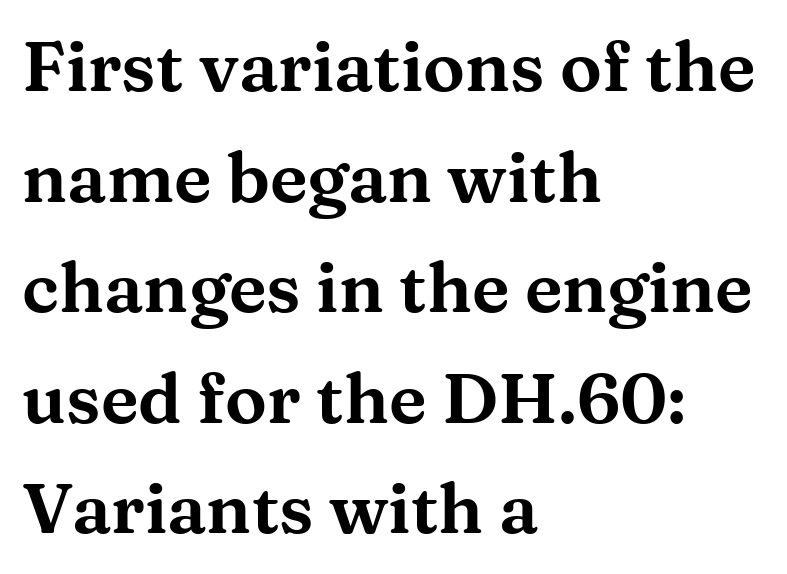
Q: Is the text italic (slanted)? A: No, it is upright.
Q: Is the typeface a serif or a sans-serif typeface? A: Serif.
Q: Is the text underlined? A: No.
Q: How is the paragraph aligned? A: Left-aligned.
Q: Is the spacing between letters normal or unusually wide? A: Normal.
Q: Is the spacing between lines tight, normal or loose? A: Normal.
Q: Width (condensed, normal, or wide)? A: Wide.
Q: Stroke contrast? A: Medium.
Q: x-height? A: Medium.
Q: Monospaced? A: No.
